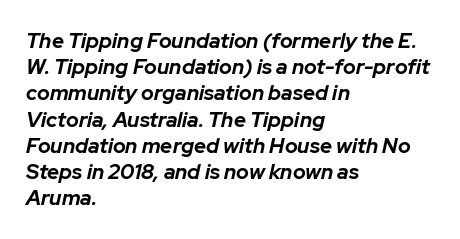
The axis of the letterforms is tilted away from vertical. The space between consecutive lines is moderate. The rendering uses a bold face; every stroke is thick and dark. The face used here is rendered with its standard letterfit.
